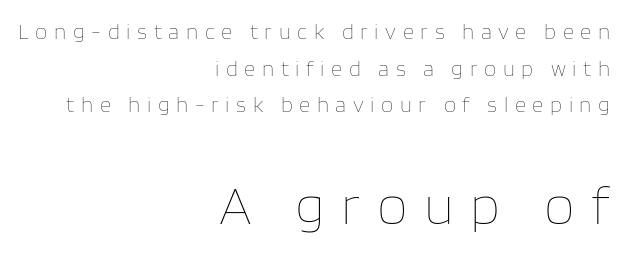
{"italic": "no", "bold": "no", "weight": "thin", "width": "normal", "stroke_contrast": "low", "x_height": "large", "monospaced": "no", "underline": "no", "align": "right", "line_spacing": "normal", "line_spacing_ratio": 1.66, "letter_spacing": "wide", "letter_spacing_em": 0.3, "larger_block": "second", "size_ratio": 2.5, "glyph_px": 55}
